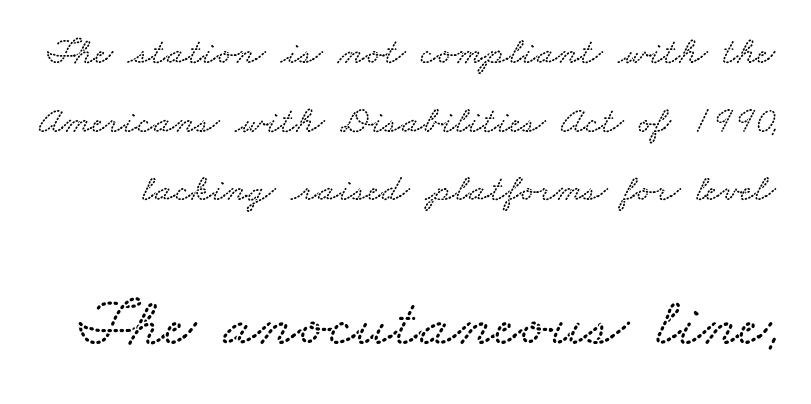
Q: Is the text underlined? A: No.
Q: Is the spacing between letters normal or unusually wide? A: Normal.
Q: Which block of text is set in a larger size, the first (top) or the second (bottom)? A: The second (bottom) one.
Q: Width (condensed, normal, or wide)? A: Wide.
Q: Stroke contrast? A: Low.
Q: x-height? A: Small.
Q: Monospaced? A: No.
